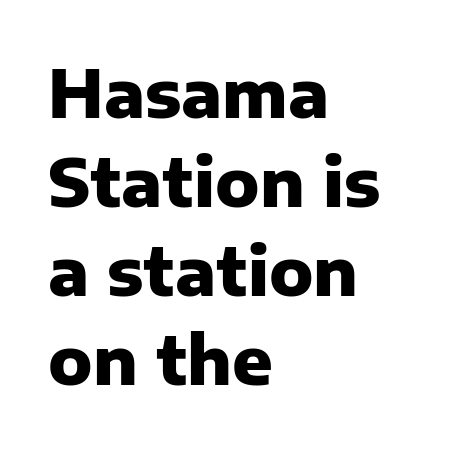
{"serif": "no", "italic": "no", "bold": "yes", "weight": "heavy", "width": "normal", "stroke_contrast": "low", "x_height": "medium", "monospaced": "no", "underline": "no", "align": "left", "line_spacing": "normal", "line_spacing_ratio": 1.33, "letter_spacing": "normal", "letter_spacing_em": 0.0, "glyph_px": 67}
